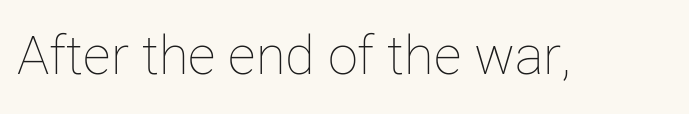
Q: Is the text bold? A: No.
Q: Is the text italic (slanted)? A: No, it is upright.
Q: Is the text underlined? A: No.
Q: Is the spacing between letters normal or unusually wide? A: Normal.
Q: Width (condensed, normal, or wide)? A: Normal.
Q: Stroke contrast? A: Low.
Q: x-height? A: Medium.
Q: Monospaced? A: No.
